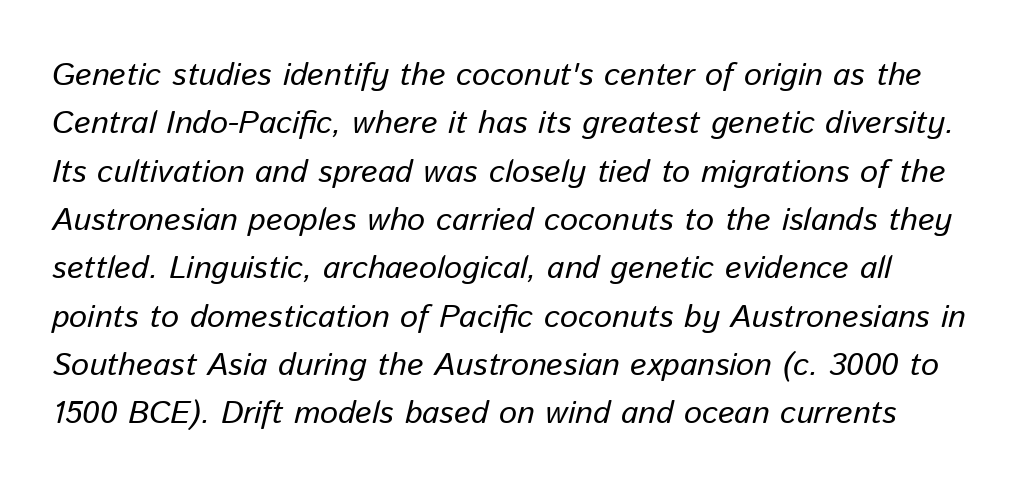
Q: Is the text italic (slanted)? A: Yes, it leans right by about 13 degrees.
Q: Is the text underlined? A: No.
Q: Is the spacing between letters normal or unusually wide? A: Normal.
Q: Is the spacing between lines tight, normal or loose? A: Normal.
Q: Width (condensed, normal, or wide)? A: Normal.
Q: Stroke contrast? A: Low.
Q: x-height? A: Medium.
Q: Monospaced? A: No.
